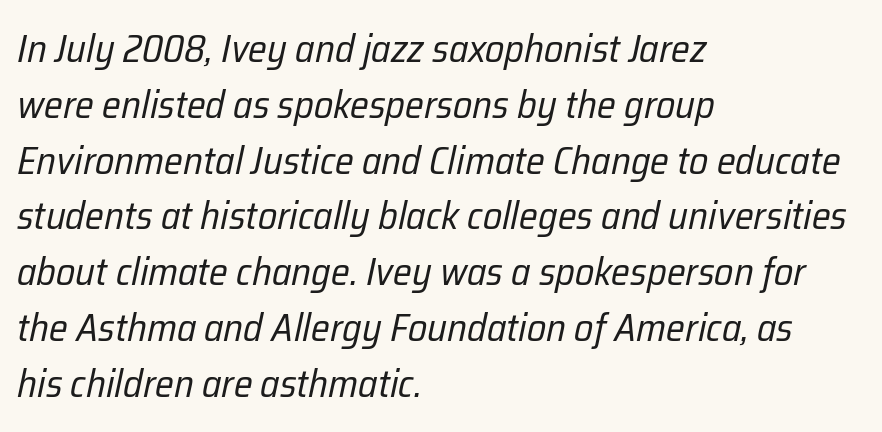
This is oblique type, the kind used for emphasis or titles. Note the varied advance widths — an 'i' is clearly narrower than an 'm'. The typesetting does not lean heavy: it is not bold. Left-aligned paragraph, ragged on the right.
